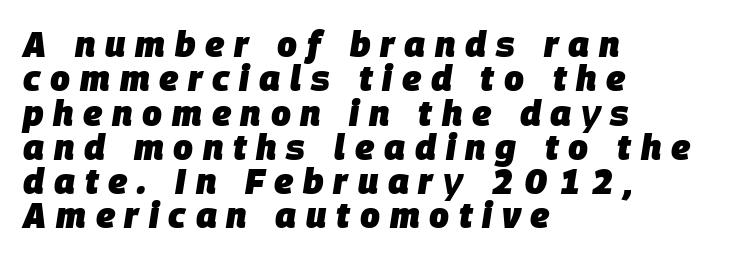
The axis of the letterforms is tilted away from vertical. The face used here is proportionally spaced, like ordinary book or web type. The vertical gap from one line to the next is small. Teacher's note: observe the even left margin — that is flush-left alignment. Bold? Absolutely — the strokes are thick and heavy. Here the glyphs are tracked loosely, breaking word shapes into spaced letters.
